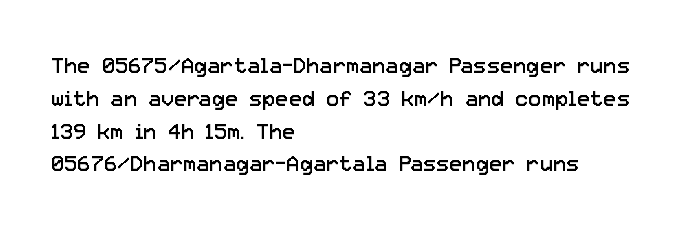
Q: Is the text bold? A: No.
Q: Is the text italic (slanted)? A: No, it is upright.
Q: Is the text underlined? A: No.
Q: How is the paragraph aligned? A: Left-aligned.
Q: Is the spacing between letters normal or unusually wide? A: Normal.
Q: Is the spacing between lines tight, normal or loose? A: Normal.
